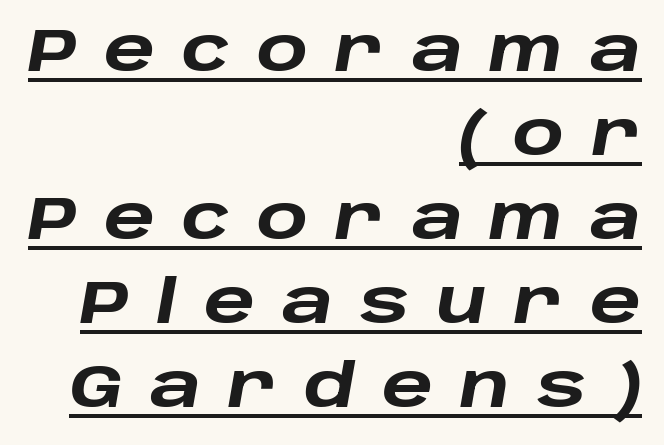
Q: Is the text bold? A: Yes.
Q: Is the text italic (slanted)? A: Yes, it leans right by about 10 degrees.
Q: Is the text underlined? A: Yes.
Q: How is the paragraph aligned? A: Right-aligned.
Q: Is the spacing between letters normal or unusually wide? A: Unusually wide.
Q: Is the spacing between lines tight, normal or loose? A: Normal.
Q: Width (condensed, normal, or wide)? A: Wide.
Q: Stroke contrast? A: Low.
Q: x-height? A: Large.
Q: Monospaced? A: No.
